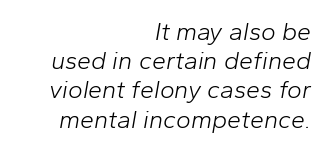
Weight class: somewhere from thin through regular. Designer's note — italics engaged. The typesetter chose a ragged-left arrangement here. Descenders hang freely into open space.
